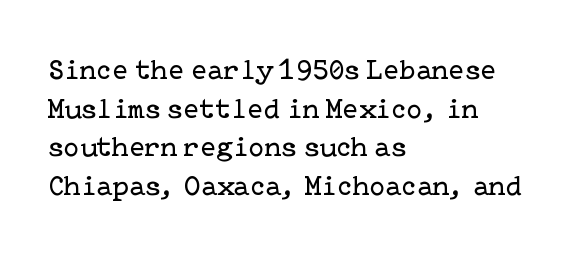
Leading matches the norm, producing a regular column. Tracking here is standard; glyphs follow each other at the usual distance. Quick note: underline off. These lines were composed using upright roman letters. The paragraph has a hard left edge and a soft right edge.
